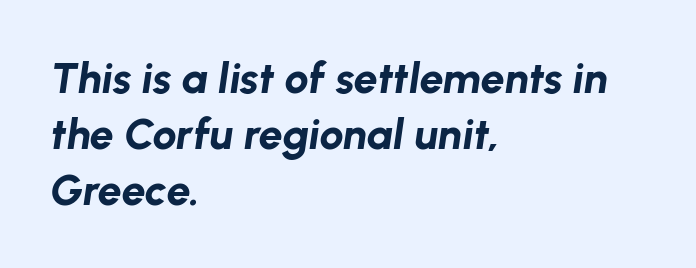
The image shows 43 px bold type, italic (leaning right); set left-aligned, normal line spacing (1.3x), normal letter spacing, not underlined; low stroke contrast and a medium x-height.
